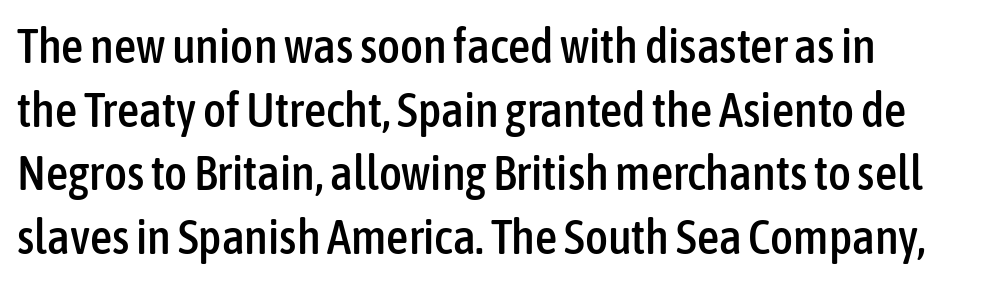
Here the designer chose a conventional face with non-uniform glyph widths. The gaps between neighbouring characters are ordinary and unremarkable. These lines were composed using upright roman letters. The space directly below the letters is spotless. This block has exactly the height ordinary leading produces.
